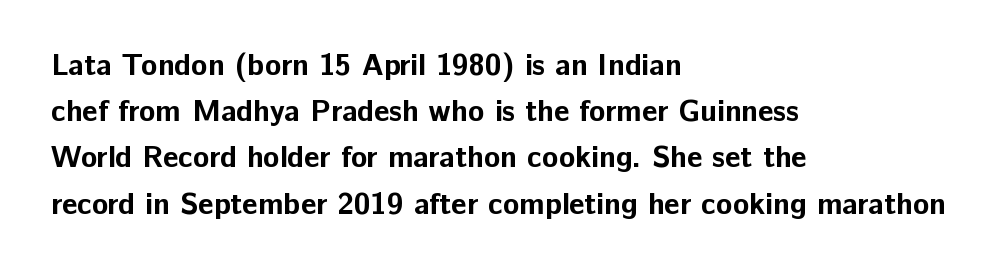
Q: Is the text bold? A: Yes.
Q: Is the text italic (slanted)? A: No, it is upright.
Q: Is the typeface a serif or a sans-serif typeface? A: Sans-serif.
Q: Is the text underlined? A: No.
Q: How is the paragraph aligned? A: Left-aligned.
Q: Is the spacing between letters normal or unusually wide? A: Normal.
Q: Is the spacing between lines tight, normal or loose? A: Normal.
Q: Width (condensed, normal, or wide)? A: Normal.
Q: Stroke contrast? A: Low.
Q: x-height? A: Medium.
Q: Monospaced? A: No.
